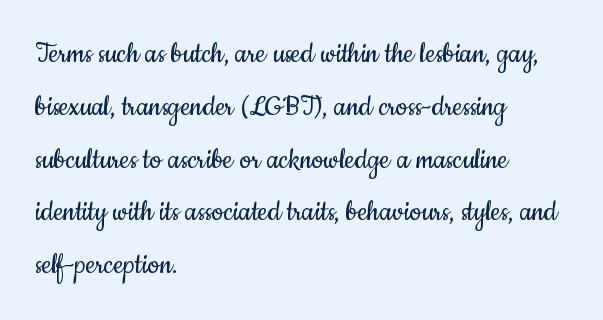
The font is comparable to plain body text, perhaps lighter. Whoever set this chose a conventional vertical rhythm. In terms of letterspacing, this is plain default setting. The letters carry no serifs — their stems end cleanly without finishing strokes. Clear beneath every line of the passage.
